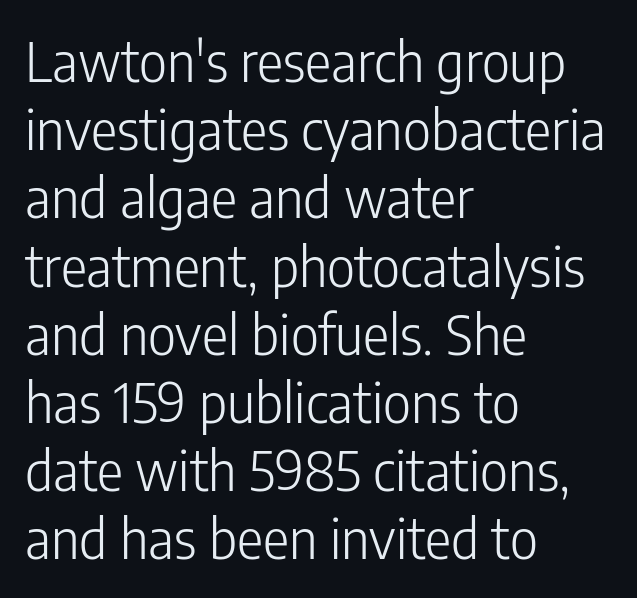
The image shows 55 px light, condensed sans-serif type, upright; set left-aligned, line spacing 1.24x, normal letter spacing, not underlined; low stroke contrast and a medium x-height.
